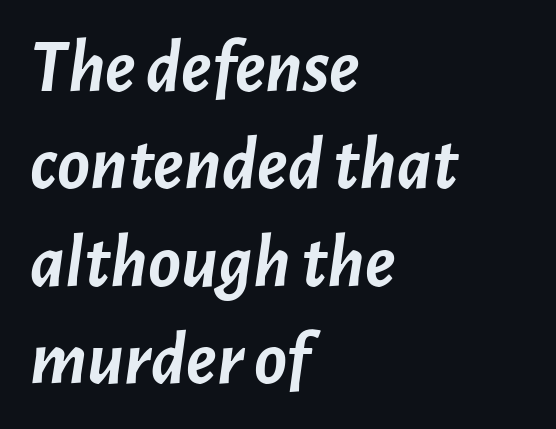
Leading matches the norm, producing a regular column. The words here are not underlined. This sample is left-justified, so line endings fall wherever the words run out. Style check: oblique. You could call the tracking neutral — neither tight nor loose. Is the type bold? Yes — the strokes are clearly thick and heavy.
